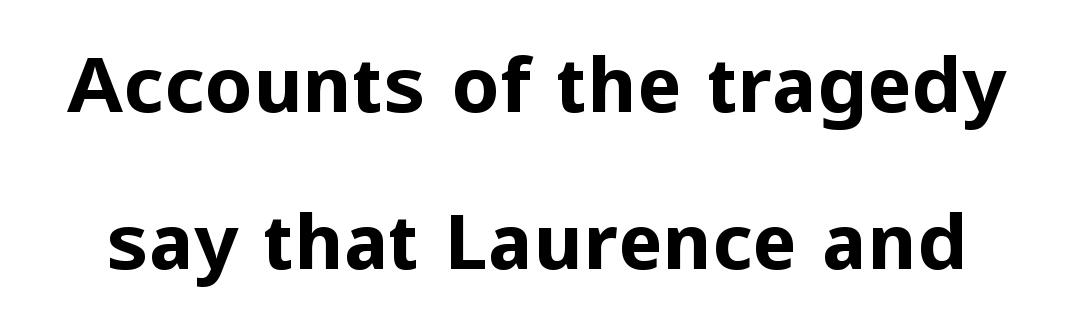
Q: Is the text bold? A: Yes.
Q: Is the text italic (slanted)? A: No, it is upright.
Q: Is the typeface a serif or a sans-serif typeface? A: Sans-serif.
Q: Is the text underlined? A: No.
Q: Is the spacing between letters normal or unusually wide? A: Normal.
Q: Is the spacing between lines tight, normal or loose? A: Loose.
Q: Width (condensed, normal, or wide)? A: Normal.
Q: Stroke contrast? A: Low.
Q: x-height? A: Medium.
Q: Monospaced? A: No.
